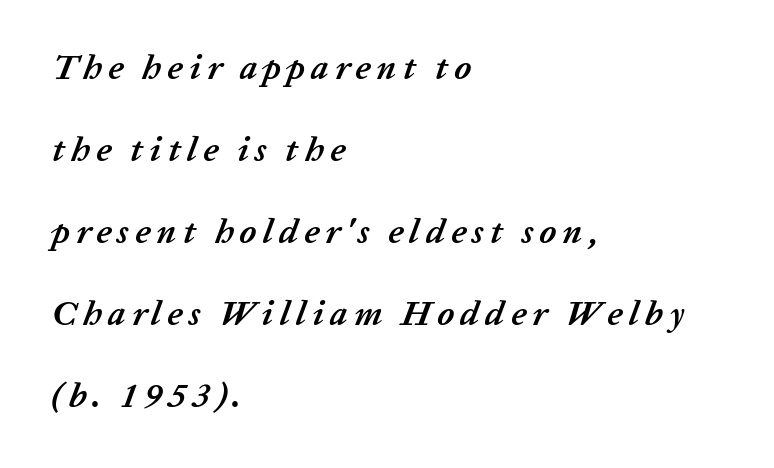
The image shows 35 px semibold type, italic (leaning right); set left-aligned, loose line spacing (2.34x), not underlined; low stroke contrast and a medium x-height.
